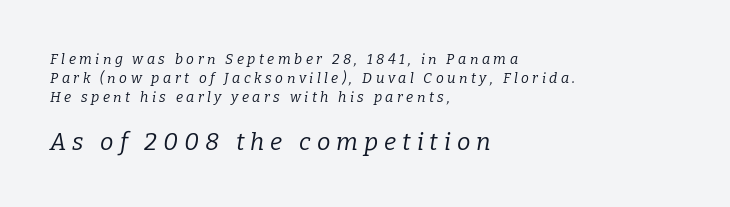
{"italic": "yes", "lean": "right", "slant_degrees": 9, "bold": "no", "underline": "no", "align": "left", "line_spacing": "normal", "line_spacing_ratio": 1.37, "letter_spacing": "wide", "letter_spacing_em": 0.25, "larger_block": "second", "size_ratio": 1.71, "glyph_px": 24}
